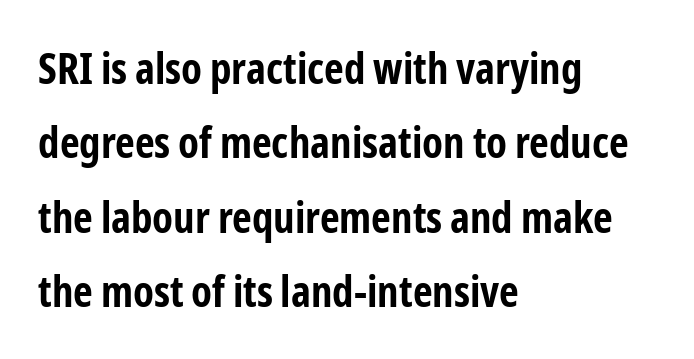
{"serif": "no", "italic": "no", "bold": "yes", "weight": "bold", "width": "condensed", "stroke_contrast": "low", "x_height": "medium", "monospaced": "no", "underline": "no", "align": "left", "line_spacing_ratio": 1.73, "letter_spacing": "normal", "letter_spacing_em": 0.0, "glyph_px": 43}
